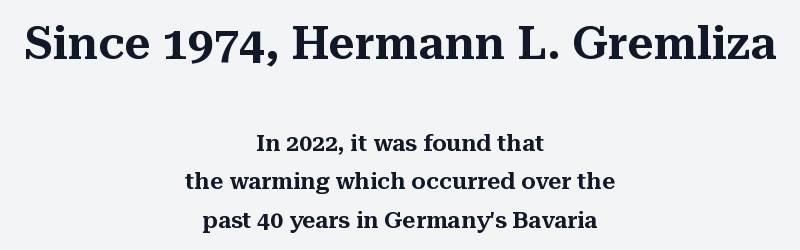
Varying glyph widths throughout — classic text-font behaviour. In CSS terms this would be text-align: center. Type without underlining. Which chunk is bigger? The first one — the top block dwarfs the bottom.
